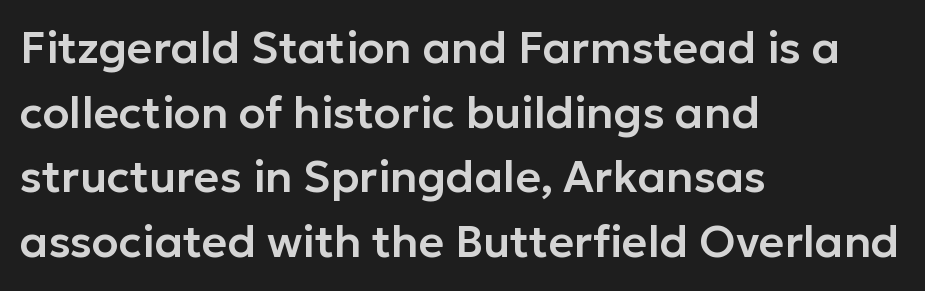
This sample has the flowing, uneven cadence of proportional lettering. Examine the stroke ends and you'll find no serifs. These lines are set flush left with a ragged right edge. A clean baseline with only descenders dipping below it. What stands out about the letter spacing? Nothing — it is the standard amount.
